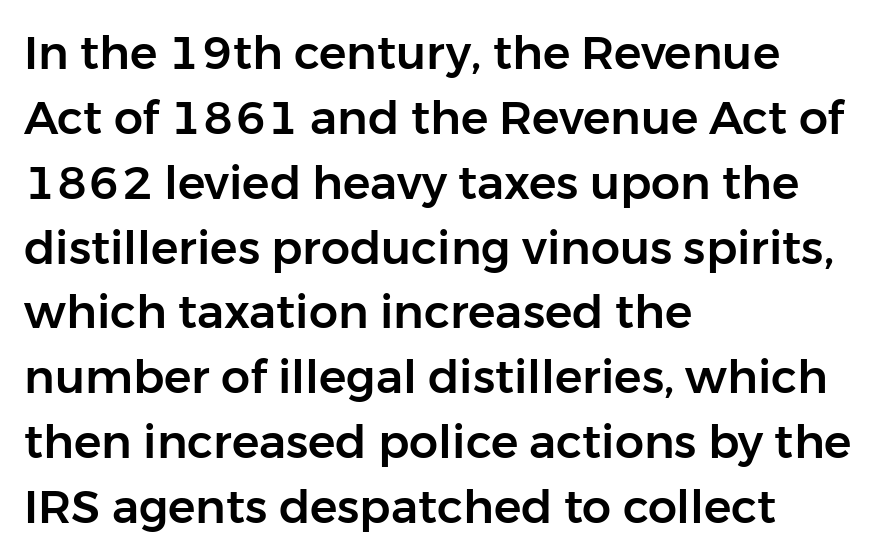
The image shows 46 px sans-serif type, upright; set left-aligned, normal line spacing (1.41x), normal letter spacing, not underlined; low stroke contrast and a medium x-height.
